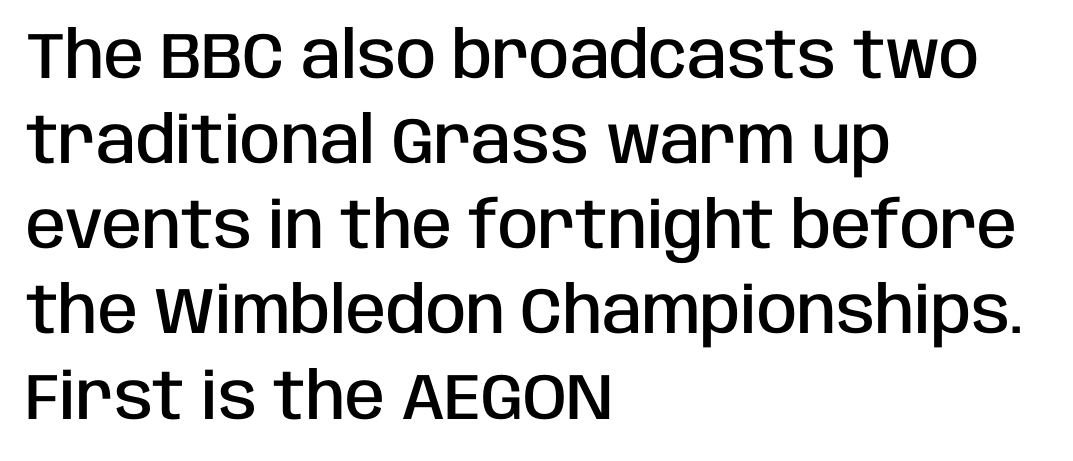
Q: Is the text bold? A: Semi-bold.
Q: Is the text italic (slanted)? A: No, it is upright.
Q: Is the typeface a serif or a sans-serif typeface? A: Sans-serif.
Q: Is the text underlined? A: No.
Q: How is the paragraph aligned? A: Left-aligned.
Q: Is the spacing between letters normal or unusually wide? A: Normal.
Q: Is the spacing between lines tight, normal or loose? A: Normal.
Q: Width (condensed, normal, or wide)? A: Condensed.
Q: Stroke contrast? A: Low.
Q: x-height? A: Large.
Q: Monospaced? A: No.
